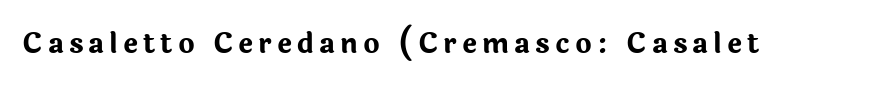
{"serif": "no", "italic": "no", "bold": "yes", "weight": "bold", "width": "normal", "stroke_contrast": "low", "x_height": "medium", "monospaced": "no", "underline": "no", "glyph_px": 28}
